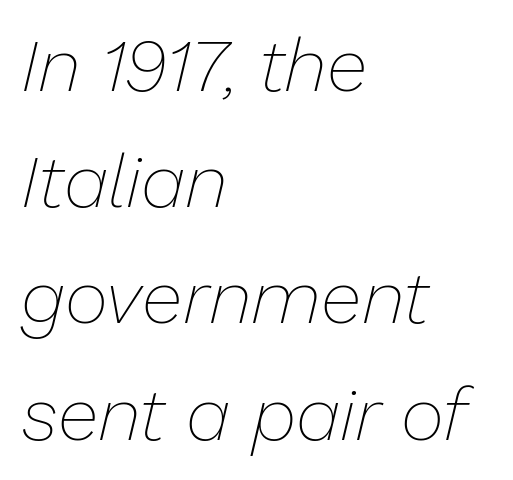
Q: Is the text bold? A: No.
Q: Is the text italic (slanted)? A: Yes, it leans right by about 13 degrees.
Q: Is the text underlined? A: No.
Q: How is the paragraph aligned? A: Left-aligned.
Q: Is the spacing between letters normal or unusually wide? A: Normal.
Q: Is the spacing between lines tight, normal or loose? A: Normal.
Q: Width (condensed, normal, or wide)? A: Normal.
Q: Stroke contrast? A: Low.
Q: x-height? A: Medium.
Q: Monospaced? A: No.
